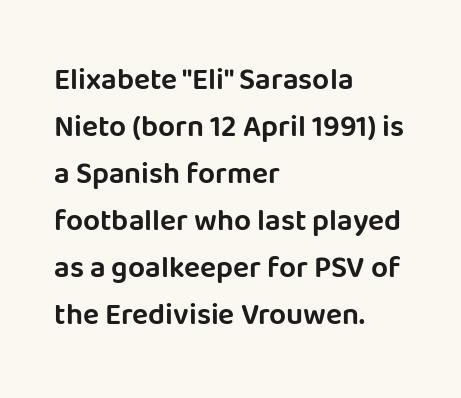
Alignment: flush left. Check the space under the baseline: it is left empty. Is this a fixed-width face? No — the glyphs have proportional, varying widths. Posture: straight, roman, zero tilt. The letters sit at their default tracking, neither squeezed nor spread.
